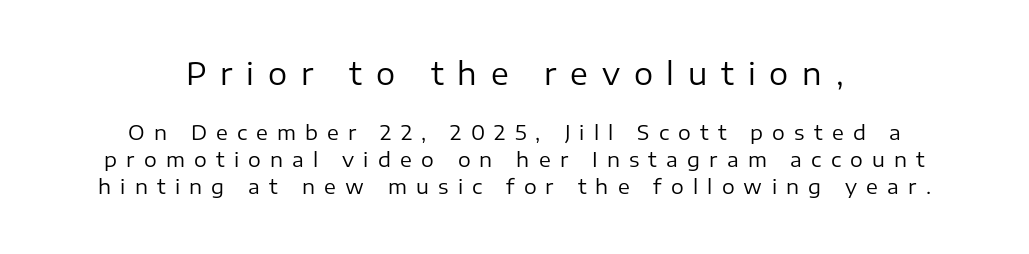
{"serif": "no", "italic": "no", "bold": "no", "weight": "regular", "width": "normal", "stroke_contrast": "low", "x_height": "medium", "monospaced": "no", "underline": "no", "align": "center", "line_spacing": "normal", "line_spacing_ratio": 1.36, "letter_spacing": "wide", "letter_spacing_em": 0.46, "larger_block": "first", "size_ratio": 1.5, "glyph_px": 30}
